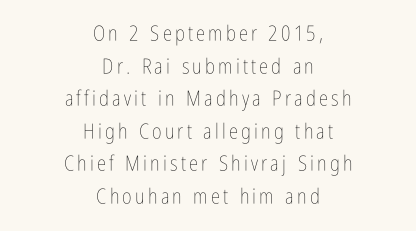
Q: Is the text bold? A: No.
Q: Is the text italic (slanted)? A: No, it is upright.
Q: Is the text underlined? A: No.
Q: How is the paragraph aligned? A: Centered.
Q: Is the spacing between lines tight, normal or loose? A: Normal.
